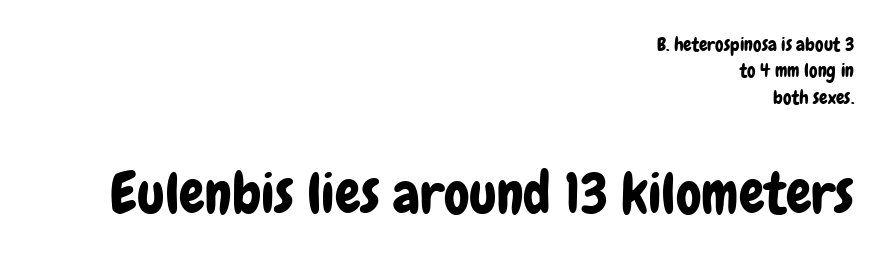
Q: Is the text italic (slanted)? A: No, it is upright.
Q: Is the typeface a serif or a sans-serif typeface? A: Sans-serif.
Q: Is the text underlined? A: No.
Q: How is the paragraph aligned? A: Right-aligned.
Q: Is the spacing between letters normal or unusually wide? A: Normal.
Q: Is the spacing between lines tight, normal or loose? A: Normal.
Q: Which block of text is set in a larger size, the first (top) or the second (bottom)? A: The second (bottom) one.
Q: Width (condensed, normal, or wide)? A: Condensed.
Q: Stroke contrast? A: Low.
Q: x-height? A: Medium.
Q: Monospaced? A: No.
